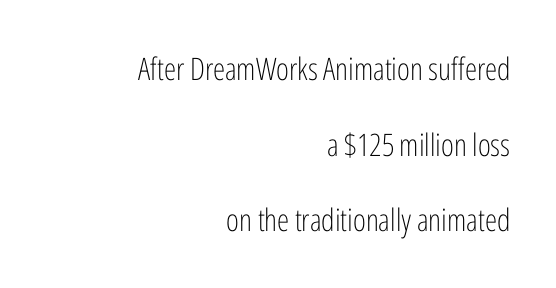
The image shows 31 px light, condensed sans-serif type, upright; set right-aligned, loose line spacing (2.44x), normal letter spacing, not underlined; low stroke contrast and a medium x-height.
